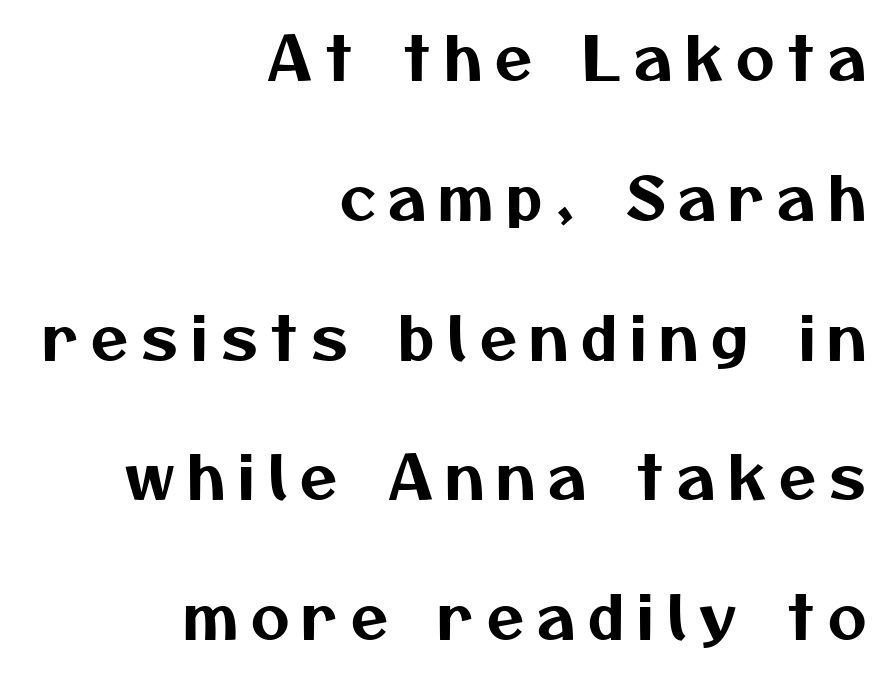
Q: Is the typeface a serif or a sans-serif typeface? A: Sans-serif.
Q: Is the text underlined? A: No.
Q: How is the paragraph aligned? A: Right-aligned.
Q: Is the spacing between letters normal or unusually wide? A: Unusually wide.
Q: Is the spacing between lines tight, normal or loose? A: Loose.
Q: Width (condensed, normal, or wide)? A: Normal.
Q: Stroke contrast? A: Medium.
Q: x-height? A: Medium.
Q: Monospaced? A: No.
